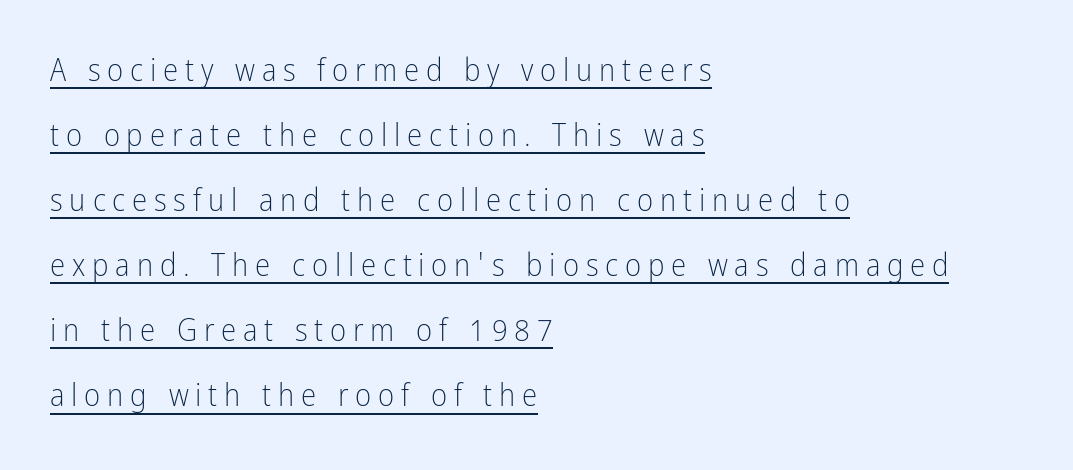
Q: Is the text bold? A: No.
Q: Is the text italic (slanted)? A: No, it is upright.
Q: Is the typeface a serif or a sans-serif typeface? A: Sans-serif.
Q: Is the text underlined? A: Yes.
Q: How is the paragraph aligned? A: Left-aligned.
Q: Is the spacing between letters normal or unusually wide? A: Unusually wide.
Q: Is the spacing between lines tight, normal or loose? A: Loose.
Q: Width (condensed, normal, or wide)? A: Condensed.
Q: Stroke contrast? A: Low.
Q: x-height? A: Medium.
Q: Monospaced? A: No.
